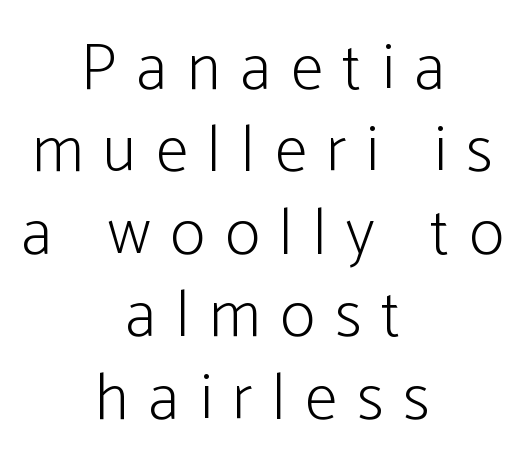
The image shows 66 px light, condensed sans-serif type, upright; set centered, normal line spacing (1.25x), unusually wide letter spacing (+0.3 em), not underlined; low stroke contrast and a medium x-height.
